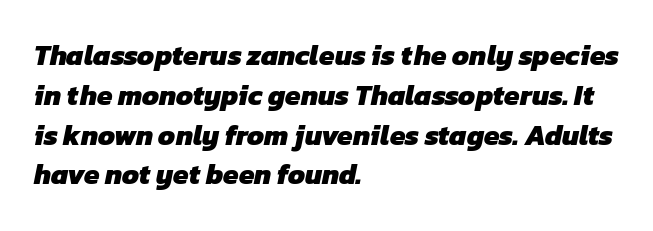
Descenders are the only things crossing below the line. Does the type have serifs? No, each stem ends abruptly. This sample keeps an unexceptional amount of space between lines. The font is running at its bold setting.
